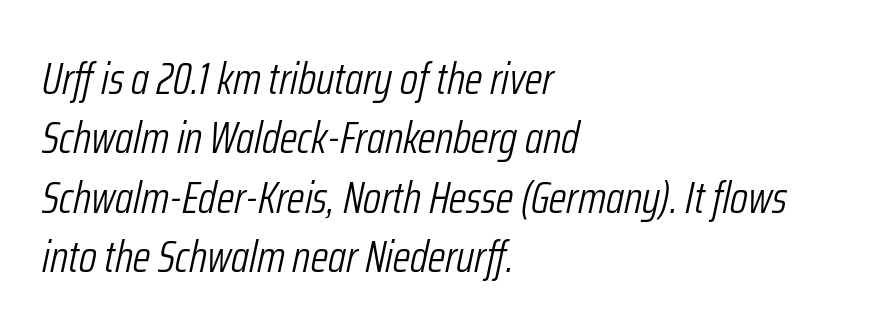
{"italic": "yes", "lean": "right", "slant_degrees": 12, "bold": "no", "weight": "light", "width": "condensed", "stroke_contrast": "low", "x_height": "medium", "monospaced": "no", "underline": "no", "align": "left", "line_spacing": "normal", "line_spacing_ratio": 1.32, "letter_spacing": "normal", "letter_spacing_em": 0.0, "glyph_px": 45}
